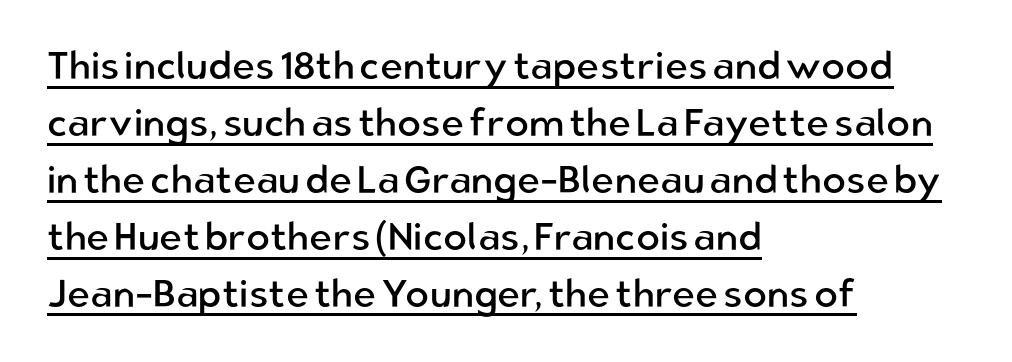
{"serif": "no", "italic": "no", "bold": "no", "weight": "regular", "width": "normal", "stroke_contrast": "low", "x_height": "medium", "monospaced": "no", "underline": "yes", "align": "left", "line_spacing": "normal", "line_spacing_ratio": 1.46, "letter_spacing": "normal", "letter_spacing_em": 0.0, "glyph_px": 39}
